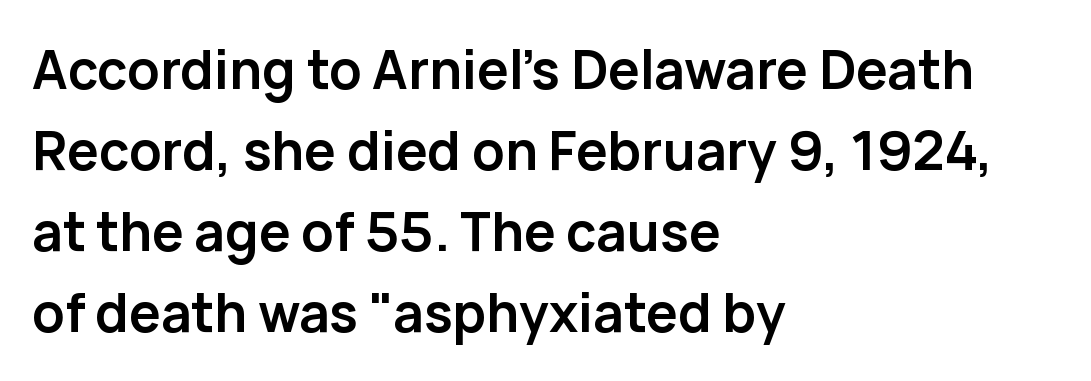
The image shows 53 px semibold sans-serif type, upright; set left-aligned, normal line spacing (1.53x), normal letter spacing, not underlined; low stroke contrast and a medium x-height.
